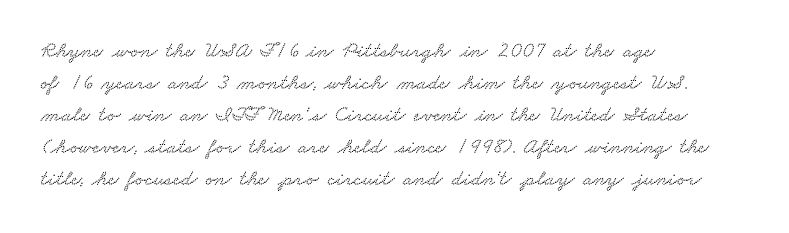
Q: Is the text underlined? A: No.
Q: How is the paragraph aligned? A: Left-aligned.
Q: Is the spacing between letters normal or unusually wide? A: Normal.
Q: Is the spacing between lines tight, normal or loose? A: Normal.
